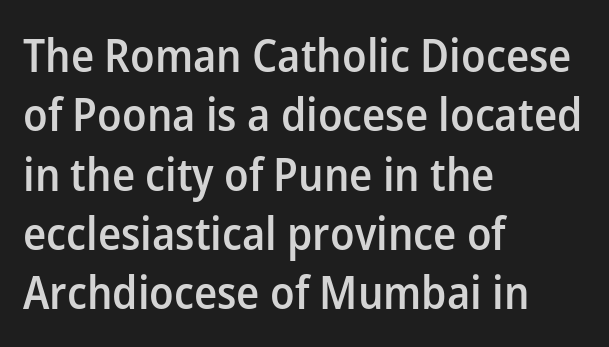
{"serif": "no", "italic": "no", "bold": "semi", "weight": "semibold", "width": "normal", "stroke_contrast": "low", "x_height": "medium", "monospaced": "no", "underline": "no", "align": "left", "line_spacing": "normal", "line_spacing_ratio": 1.29, "letter_spacing": "normal", "letter_spacing_em": 0.0, "glyph_px": 46}
